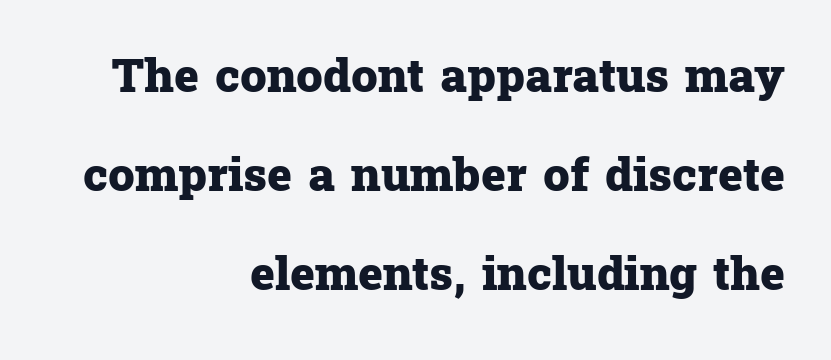
The line-height multiplier appears high, well above default. The characters display serif detailing at their extremities. The lines are quadded right. Varying glyph widths throughout — classic text-font behaviour. The passage shown has conventional tracking throughout.
